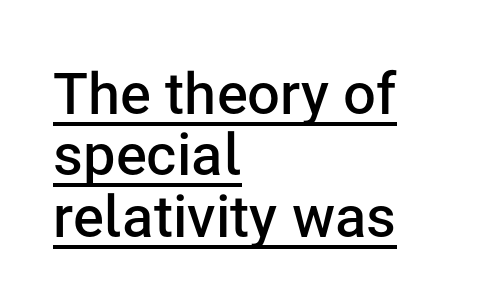
Q: Is the text bold? A: Semi-bold.
Q: Is the text italic (slanted)? A: No, it is upright.
Q: Is the typeface a serif or a sans-serif typeface? A: Sans-serif.
Q: Is the text underlined? A: Yes.
Q: How is the paragraph aligned? A: Left-aligned.
Q: Is the spacing between letters normal or unusually wide? A: Normal.
Q: Is the spacing between lines tight, normal or loose? A: Tight.
Q: Width (condensed, normal, or wide)? A: Normal.
Q: Stroke contrast? A: Low.
Q: x-height? A: Medium.
Q: Monospaced? A: No.
